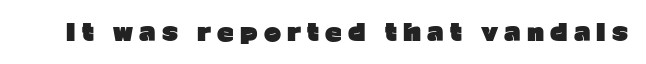
Q: Is the text bold? A: Yes.
Q: Is the text italic (slanted)? A: No, it is upright.
Q: Is the text underlined? A: No.
Q: Is the spacing between letters normal or unusually wide? A: Unusually wide.
